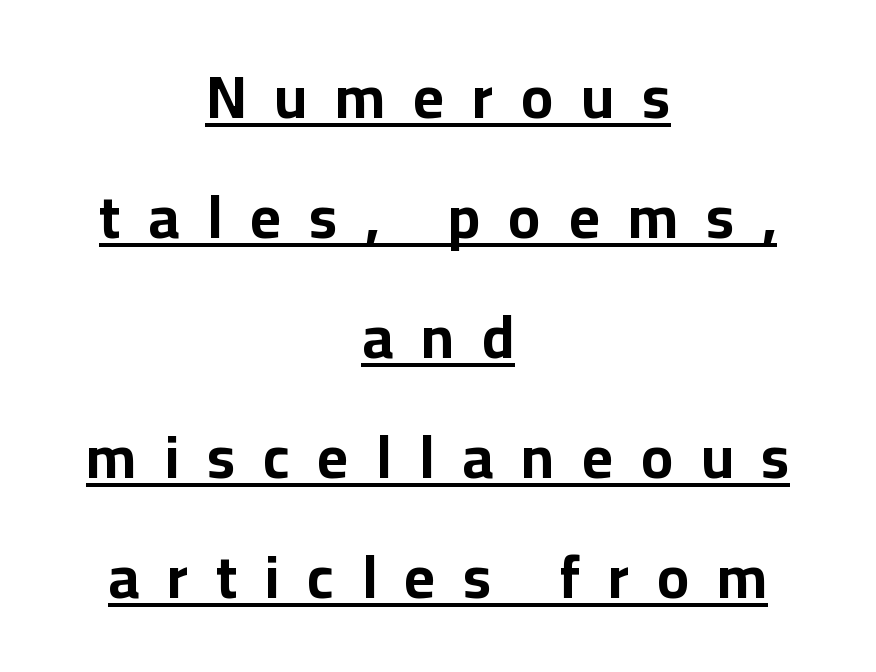
Every letter is thick-stroked: bold, no question. Has an underline been added? It has. Note the varied advance widths — an 'i' is clearly narrower than an 'm'. Casual observation: everything's sitting right in the middle. Is this a sans? Yes — the strokes have no serifs.
